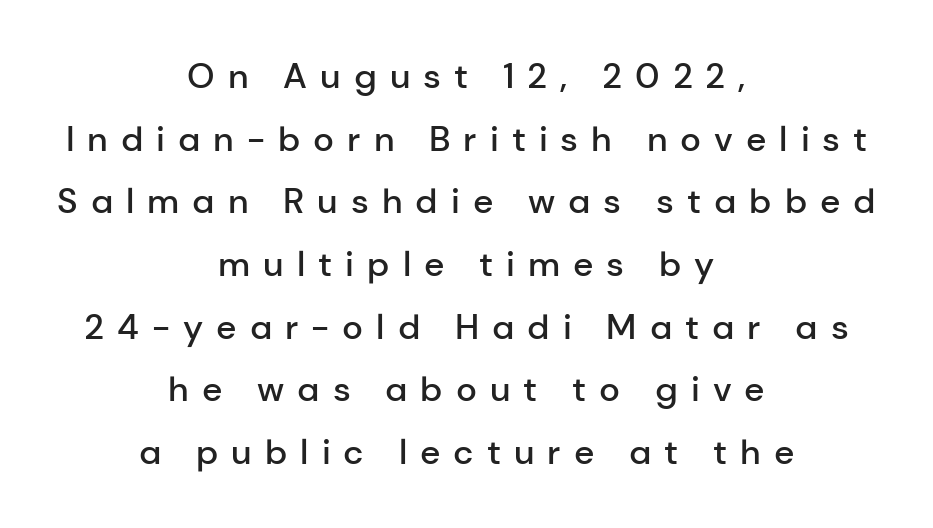
Typographically, this falls in the sans-serif category. Weight: semibold (demi). Designer's note — italics off, roman on. One-word summary of the alignment: center.
